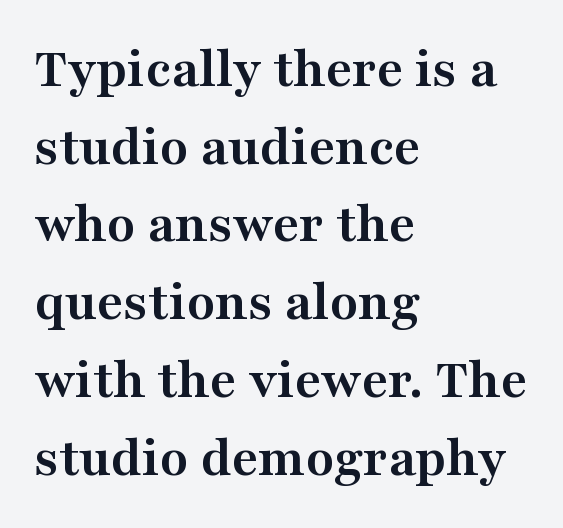
{"serif": "yes", "italic": "no", "bold": "yes", "weight": "semibold", "width": "wide", "stroke_contrast": "medium", "x_height": "medium", "monospaced": "no", "underline": "no", "align": "left", "line_spacing": "normal", "line_spacing_ratio": 1.34, "letter_spacing": "normal", "letter_spacing_em": 0.0, "glyph_px": 58}
